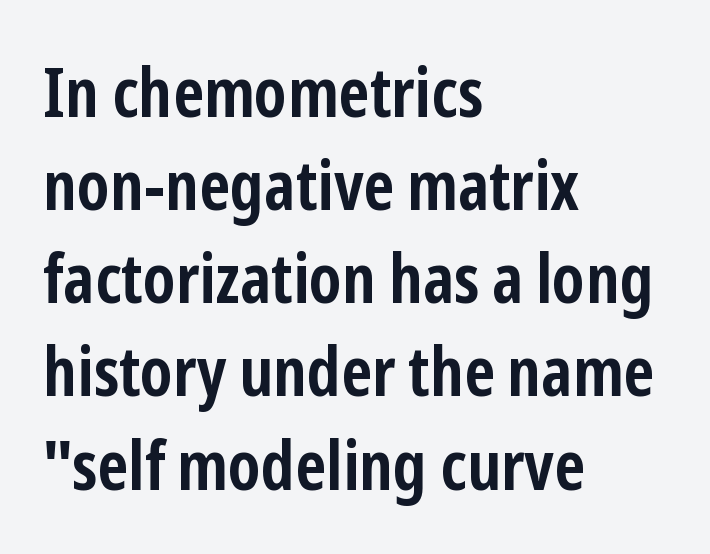
The image shows 69 px semibold, condensed sans-serif type, upright; set left-aligned, normal line spacing (1.35x), normal letter spacing, not underlined; low stroke contrast and a medium x-height.
